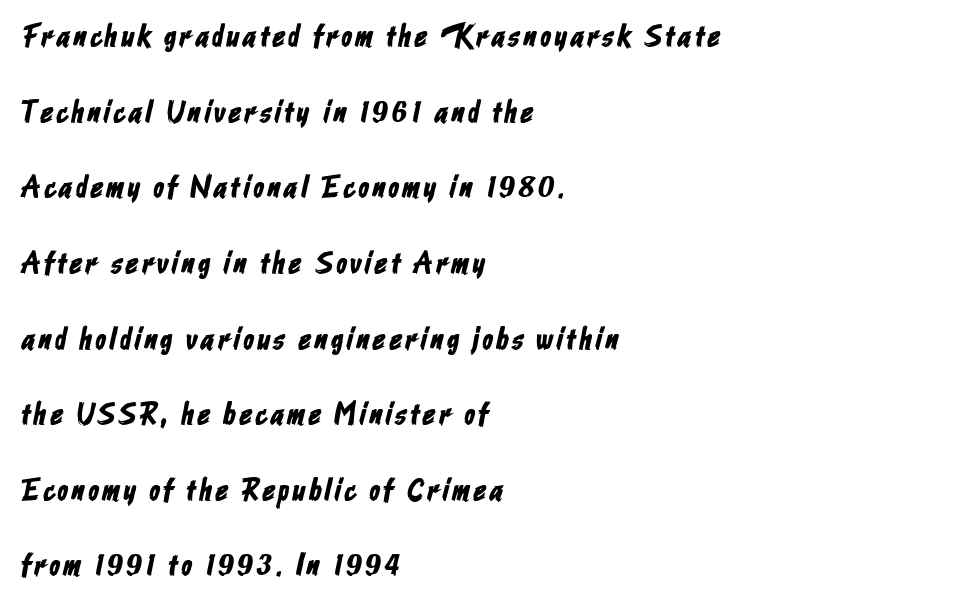
{"serif": "no", "width": "condensed", "stroke_contrast": "low", "x_height": "medium", "monospaced": "no", "underline": "no", "align": "left", "line_spacing": "loose", "line_spacing_ratio": 2.44, "glyph_px": 31}
